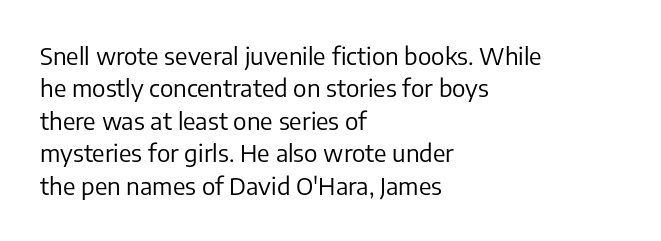
{"italic": "no", "bold": "no", "underline": "no", "align": "left", "line_spacing": "normal", "line_spacing_ratio": 1.35, "letter_spacing": "normal", "letter_spacing_em": 0.0, "glyph_px": 24}
